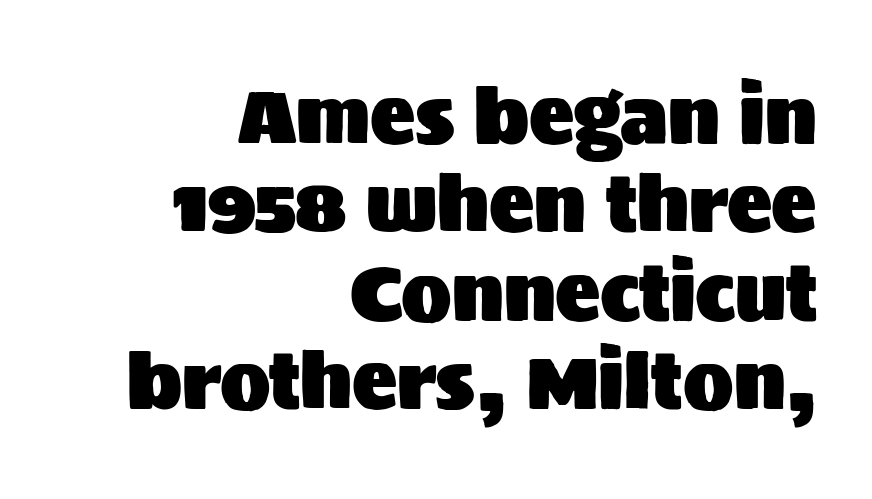
This is the regular roman posture of the typeface. Check under the words: just untouched page. Spacing between characters is what you'd get straight out of the box. The designer went with a sans here, leaving each stem footless.
